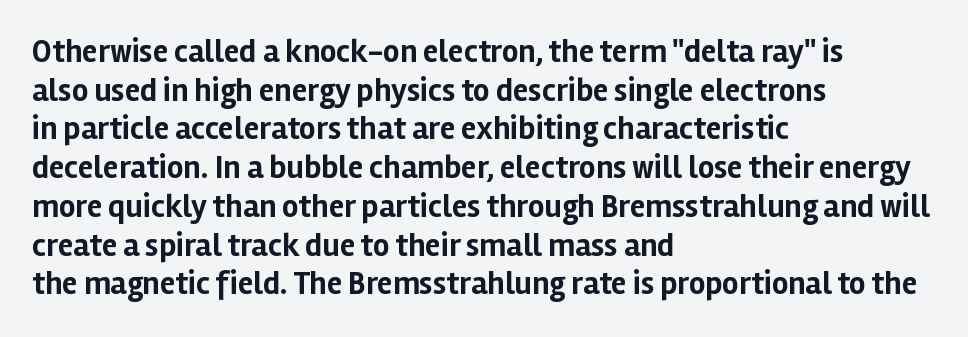
Q: Is the text bold? A: Yes.
Q: Is the text italic (slanted)? A: No, it is upright.
Q: Is the typeface a serif or a sans-serif typeface? A: Sans-serif.
Q: Is the text underlined? A: No.
Q: How is the paragraph aligned? A: Left-aligned.
Q: Is the spacing between letters normal or unusually wide? A: Normal.
Q: Width (condensed, normal, or wide)? A: Normal.
Q: Stroke contrast? A: Low.
Q: x-height? A: Medium.
Q: Monospaced? A: No.
